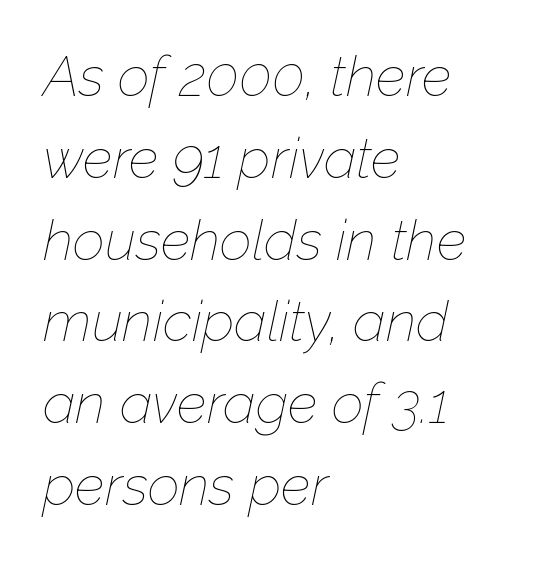
{"italic": "yes", "lean": "right", "slant_degrees": 12, "bold": "no", "weight": "thin", "width": "normal", "stroke_contrast": "low", "x_height": "medium", "monospaced": "no", "underline": "no", "align": "left", "line_spacing": "normal", "line_spacing_ratio": 1.46, "letter_spacing": "normal", "letter_spacing_em": 0.0, "glyph_px": 56}
